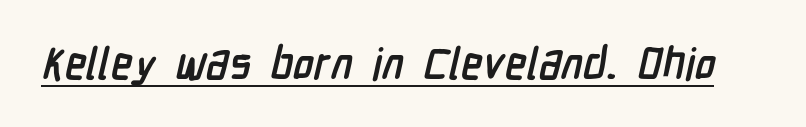
Q: Is the text bold? A: Yes.
Q: Is the typeface a serif or a sans-serif typeface? A: Sans-serif.
Q: Is the text underlined? A: Yes.
Q: Is the spacing between letters normal or unusually wide? A: Normal.
Q: Width (condensed, normal, or wide)? A: Condensed.
Q: Stroke contrast? A: Low.
Q: x-height? A: Medium.
Q: Monospaced? A: No.
